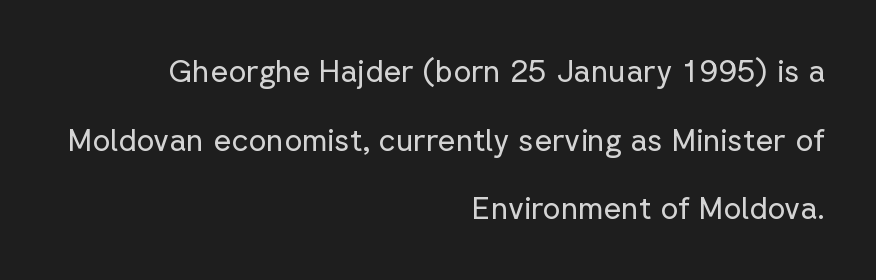
Is the letter spacing exaggerated? No — it looks like the ordinary default. Looks like regular typesetting: each glyph gets only the width it needs. Does the lettering tilt? It doesn't — this is upright. A sans-serif font was chosen for this passage.
